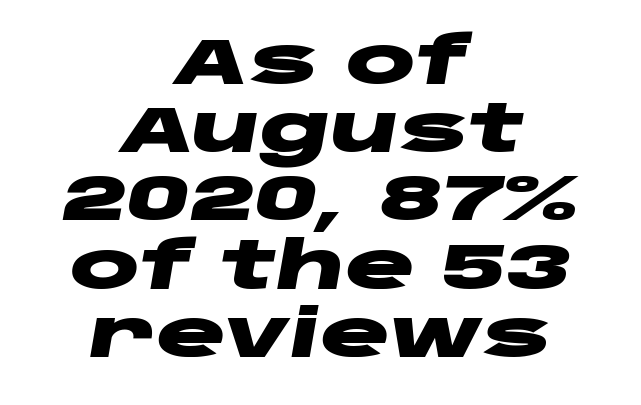
The image shows 65 px heavy, wide type, italic (leaning right); set centered, tight line spacing (1.05x), normal letter spacing, not underlined; low stroke contrast and a large x-height.
